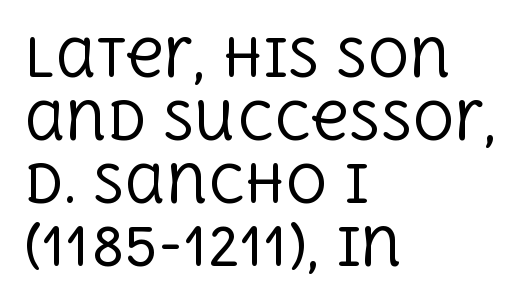
{"serif": "yes", "italic": "no", "bold": "no", "weight": "regular", "width": "normal", "x_height": "large", "monospaced": "no", "underline": "no", "align": "left", "line_spacing_ratio": 1.21, "letter_spacing": "normal", "letter_spacing_em": 0.0, "glyph_px": 52}
